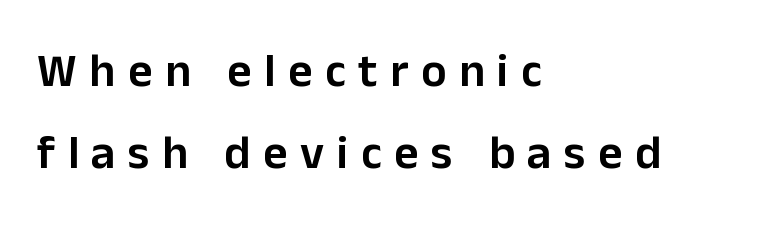
{"serif": "no", "italic": "no", "bold": "semi", "weight": "semibold", "width": "normal", "stroke_contrast": "low", "x_height": "medium", "monospaced": "no", "underline": "no", "align": "left", "line_spacing_ratio": 1.75, "letter_spacing": "wide", "letter_spacing_em": 0.27, "glyph_px": 47}
